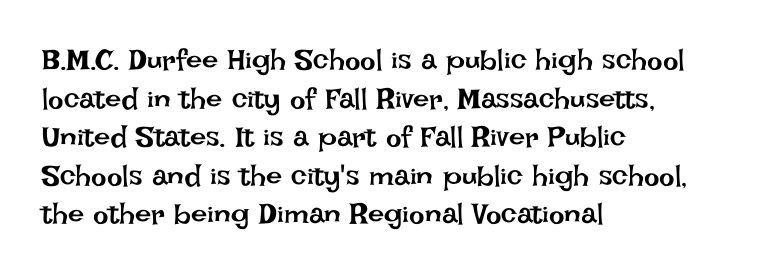
{"italic": "no", "bold": "no", "weight": "regular", "width": "normal", "stroke_contrast": "low", "x_height": "large", "monospaced": "no", "underline": "no", "align": "left", "line_spacing": "normal", "line_spacing_ratio": 1.33, "letter_spacing": "normal", "letter_spacing_em": 0.0, "glyph_px": 29}
